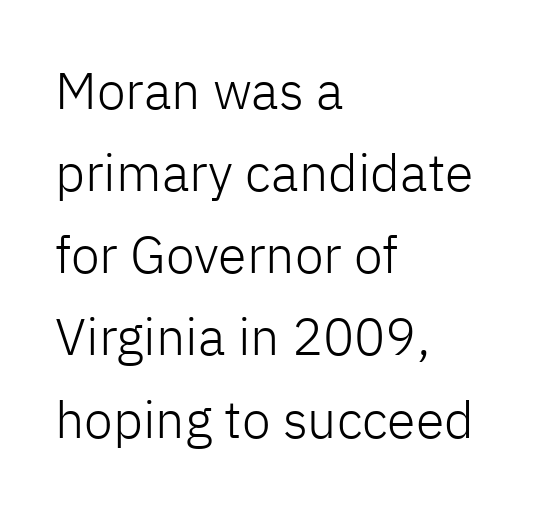
The image shows 52 px light sans-serif type, upright; set left-aligned, normal line spacing (1.58x), normal letter spacing, not underlined; low stroke contrast and a medium x-height.
